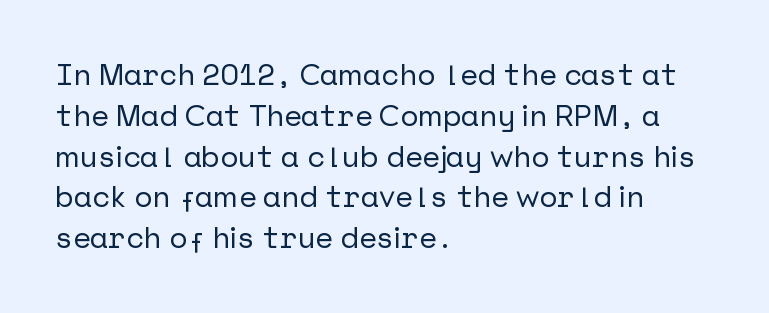
{"serif": "no", "italic": "no", "width": "normal", "stroke_contrast": "low", "x_height": "medium", "underline": "no", "align": "left", "line_spacing": "normal", "line_spacing_ratio": 1.36, "letter_spacing": "normal", "letter_spacing_em": 0.0, "glyph_px": 30}
